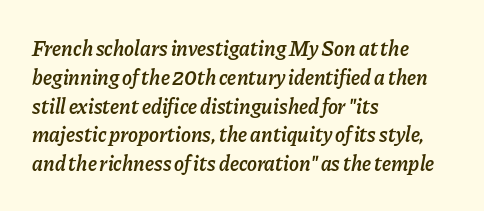
Slant detected: the letters are inclined. The area under the type is left untouched. This sample uses plain, unmodified letter spacing. Reading down the block, your eye returns to a fixed left position each line. One glance says typical: line gaps are just what's usual.
